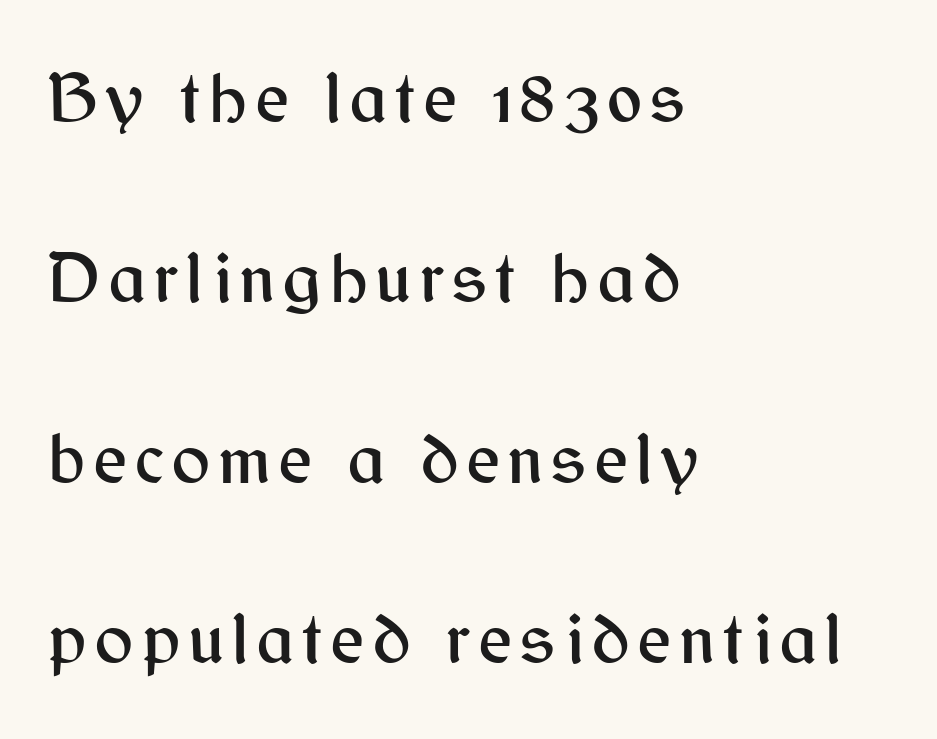
{"serif": "no", "italic": "no", "width": "normal", "stroke_contrast": "medium", "x_height": "medium", "monospaced": "no", "underline": "no", "align": "left", "line_spacing": "loose", "line_spacing_ratio": 2.47, "glyph_px": 73}
